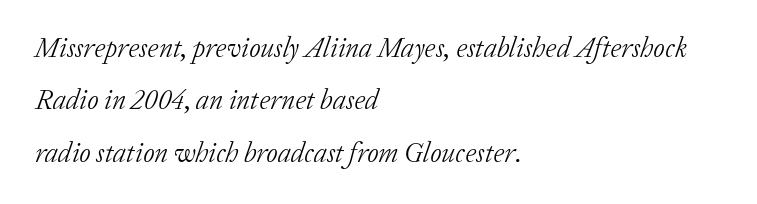
{"serif": "yes", "italic": "yes", "lean": "right", "slant_degrees": 20, "bold": "no", "weight": "light", "width": "normal", "stroke_contrast": "low", "x_height": "medium", "monospaced": "no", "underline": "no", "align": "left", "line_spacing_ratio": 1.87, "letter_spacing": "normal", "letter_spacing_em": 0.0, "glyph_px": 28}
